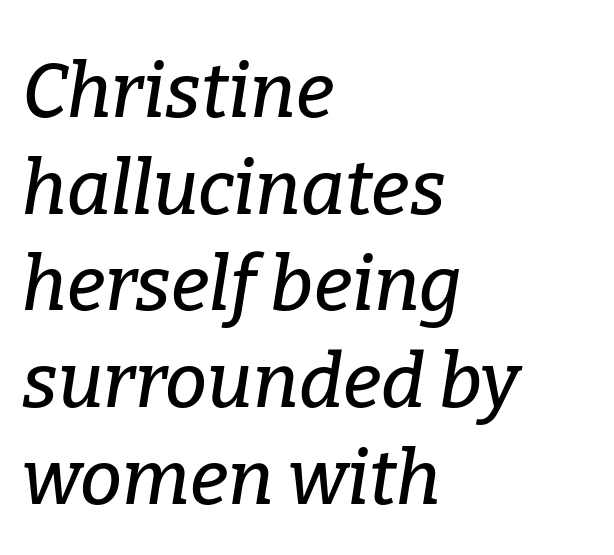
Q: Is the text italic (slanted)? A: Yes, it leans right by about 9 degrees.
Q: Is the typeface a serif or a sans-serif typeface? A: Serif.
Q: Is the text underlined? A: No.
Q: How is the paragraph aligned? A: Left-aligned.
Q: Is the spacing between letters normal or unusually wide? A: Normal.
Q: Is the spacing between lines tight, normal or loose? A: Normal.
Q: Width (condensed, normal, or wide)? A: Normal.
Q: Stroke contrast? A: Low.
Q: x-height? A: Medium.
Q: Monospaced? A: No.
